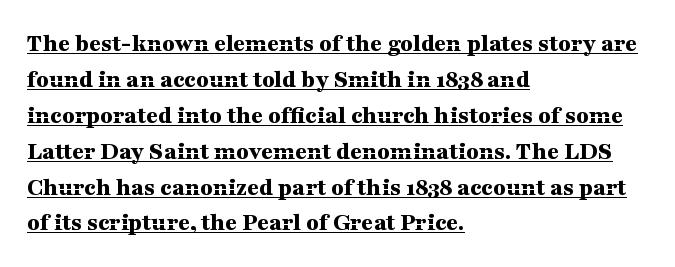
On the weight axis this lands at bold, roughly 700. Ordinary non-slanted type is in use. Students, observe the line beneath the letters — that is underlining. Where is the straight margin? On the left. The rows are spaced the way most documents space them.
